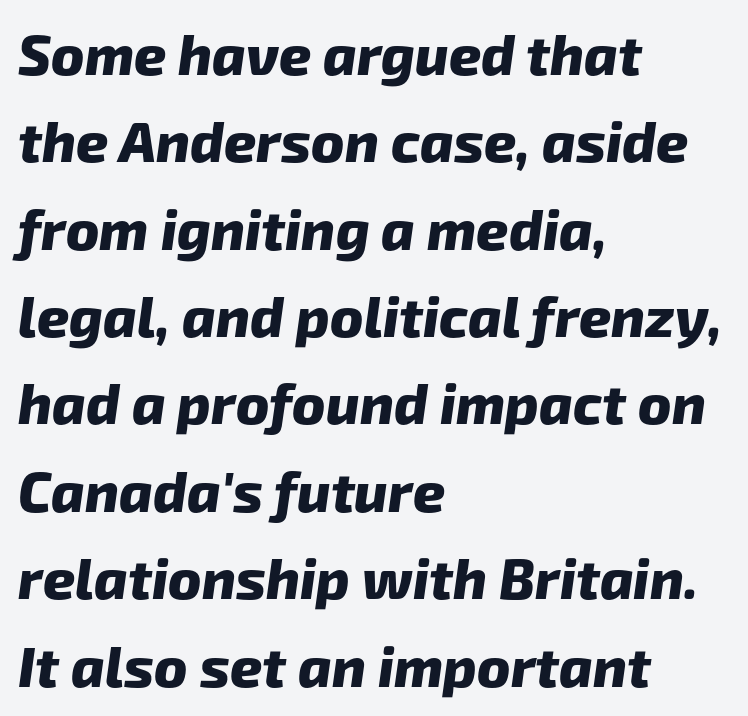
The image shows 56 px heavy sans-serif type; set left-aligned, normal line spacing (1.56x), normal letter spacing, not underlined; low stroke contrast and a medium x-height.
